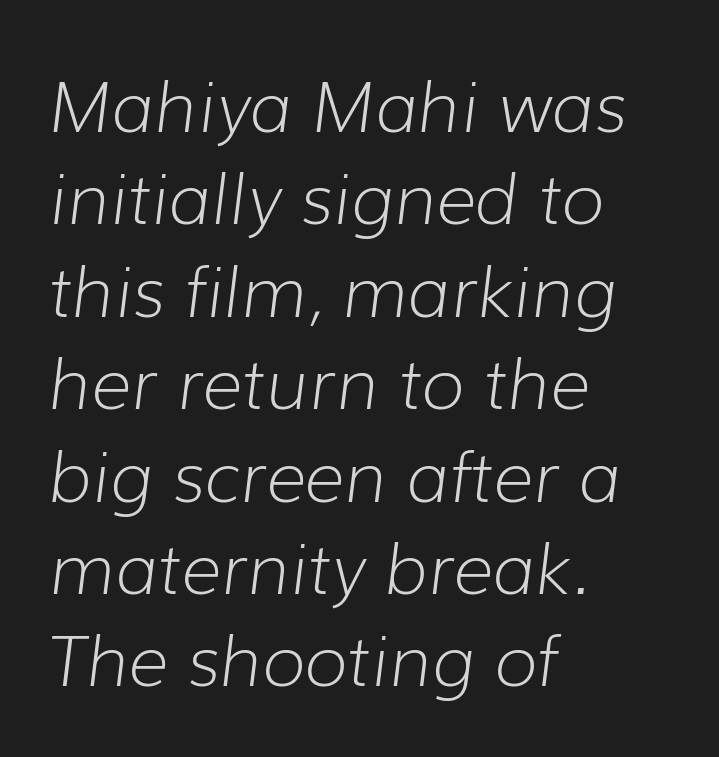
Rule under the text: the space is simply empty. The weight would be labelled regular, book, light, or lighter still. Words appear dense and cohesive because spacing is normal. The rendering uses a moderate line-height, typical for paragraphs. Quick note: italic.
